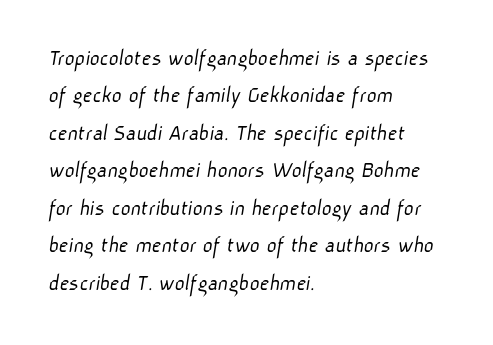
Q: Is the text bold? A: No.
Q: Is the text underlined? A: No.
Q: How is the paragraph aligned? A: Left-aligned.
Q: Is the spacing between letters normal or unusually wide? A: Normal.
Q: Is the spacing between lines tight, normal or loose? A: Normal.
